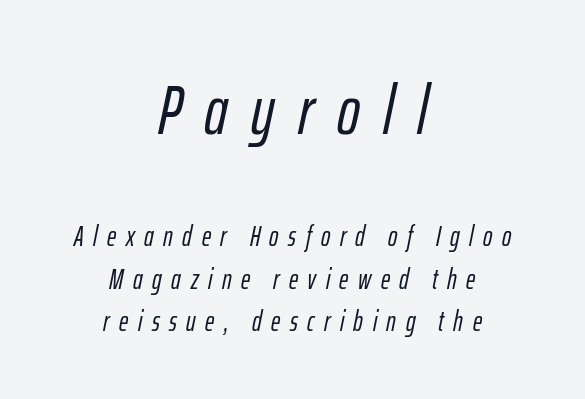
Q: Is the text italic (slanted)? A: Yes, it leans right by about 12 degrees.
Q: Is the text underlined? A: No.
Q: How is the paragraph aligned? A: Centered.
Q: Is the spacing between letters normal or unusually wide? A: Unusually wide.
Q: Is the spacing between lines tight, normal or loose? A: Normal.
Q: Which block of text is set in a larger size, the first (top) or the second (bottom)? A: The first (top) one.
Q: Width (condensed, normal, or wide)? A: Condensed.
Q: Stroke contrast? A: Low.
Q: x-height? A: Medium.
Q: Monospaced? A: No.
